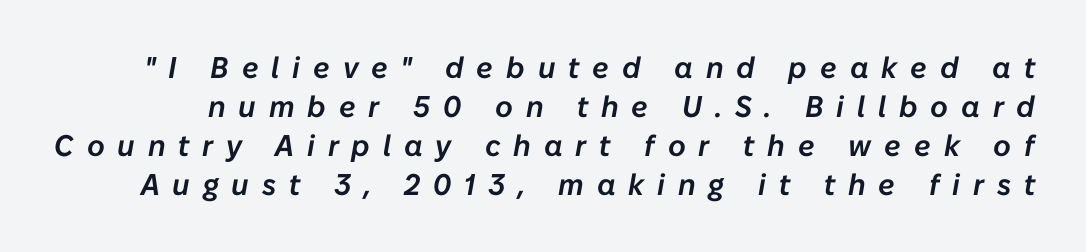
Honestly, the letter spacing is so wide it's the main thing you notice. Designer's note — italics engaged. Has an underline been added? It has not. Regular leading.
